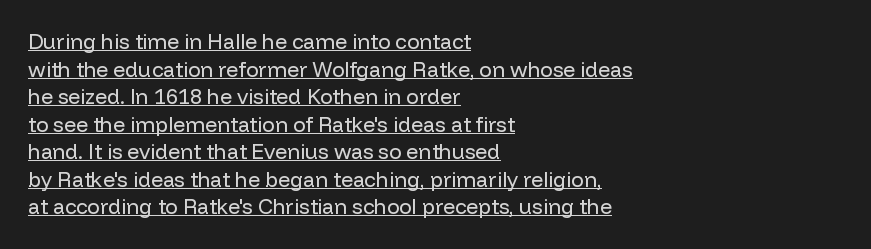
Here the glyphs are tracked normally, forming tight word shapes. This is underlined copy, the kind a proofreader might mark for attention. Posture: vertical. Notice how the passage keeps a crisp vertical edge on the left only.
